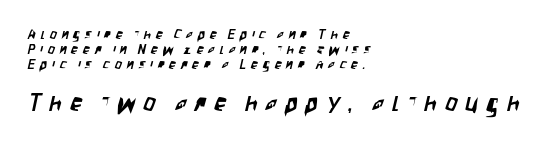
Q: Is the text underlined? A: No.
Q: How is the paragraph aligned? A: Left-aligned.
Q: Is the spacing between letters normal or unusually wide? A: Unusually wide.
Q: Is the spacing between lines tight, normal or loose? A: Tight.
Q: Which block of text is set in a larger size, the first (top) or the second (bottom)? A: The second (bottom) one.
